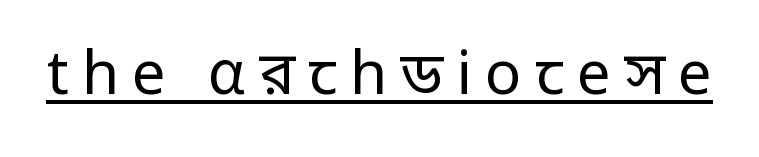
The image shows 60 px regular-weight sans-serif type, upright; set unusually wide letter spacing (+0.22 em), underlined; low stroke contrast and a medium x-height.
